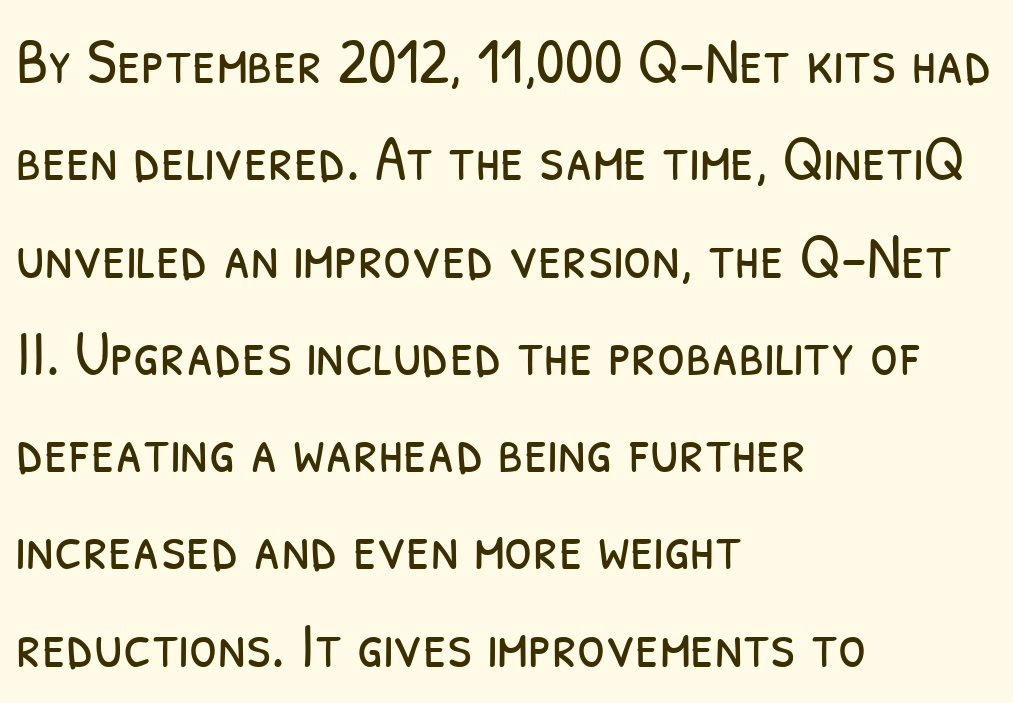
The image shows 64 px light, condensed sans-serif type; set left-aligned, normal line spacing (1.52x), normal letter spacing, not underlined; low stroke contrast and a medium x-height.
